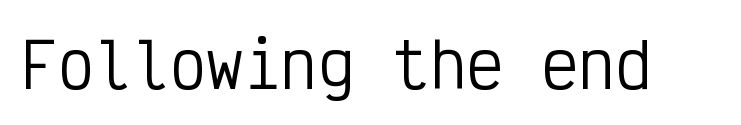
This is sans-serif lettering, the kind often seen on screens and signage. The letters stand upright; this is a roman face. Glyph-to-glyph distance matches everyday printed text. The passage shown is not underscored anywhere.
